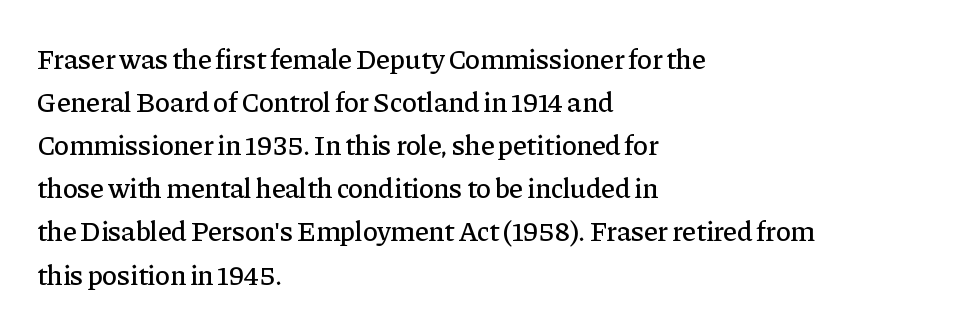
Q: Is the text italic (slanted)? A: No, it is upright.
Q: Is the typeface a serif or a sans-serif typeface? A: Serif.
Q: Is the text underlined? A: No.
Q: How is the paragraph aligned? A: Left-aligned.
Q: Is the spacing between letters normal or unusually wide? A: Normal.
Q: Is the spacing between lines tight, normal or loose? A: Normal.
Q: Width (condensed, normal, or wide)? A: Normal.
Q: Stroke contrast? A: Low.
Q: x-height? A: Medium.
Q: Monospaced? A: No.
